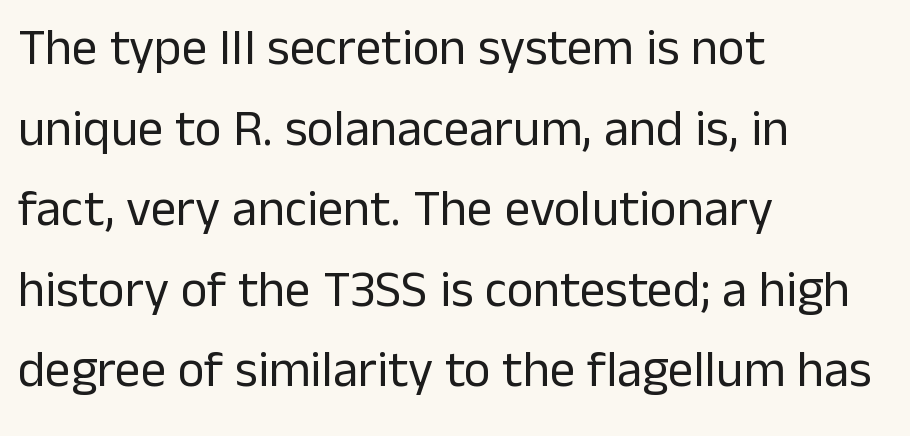
Q: Is the text bold? A: No.
Q: Is the text italic (slanted)? A: No, it is upright.
Q: Is the typeface a serif or a sans-serif typeface? A: Sans-serif.
Q: Is the text underlined? A: No.
Q: How is the paragraph aligned? A: Left-aligned.
Q: Is the spacing between letters normal or unusually wide? A: Normal.
Q: Is the spacing between lines tight, normal or loose? A: Normal.
Q: Width (condensed, normal, or wide)? A: Normal.
Q: Stroke contrast? A: Low.
Q: x-height? A: Medium.
Q: Monospaced? A: No.
